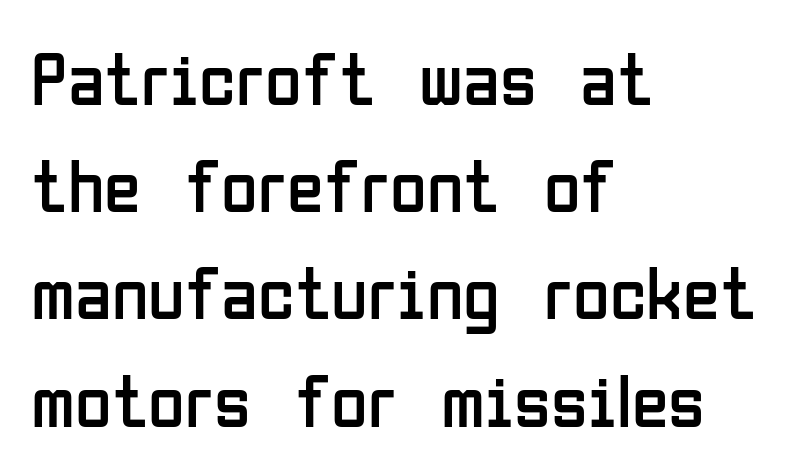
The image shows 75 px regular-weight, condensed sans-serif type, upright; set left-aligned, normal line spacing (1.43x), normal letter spacing, not underlined; low stroke contrast and a medium x-height.
